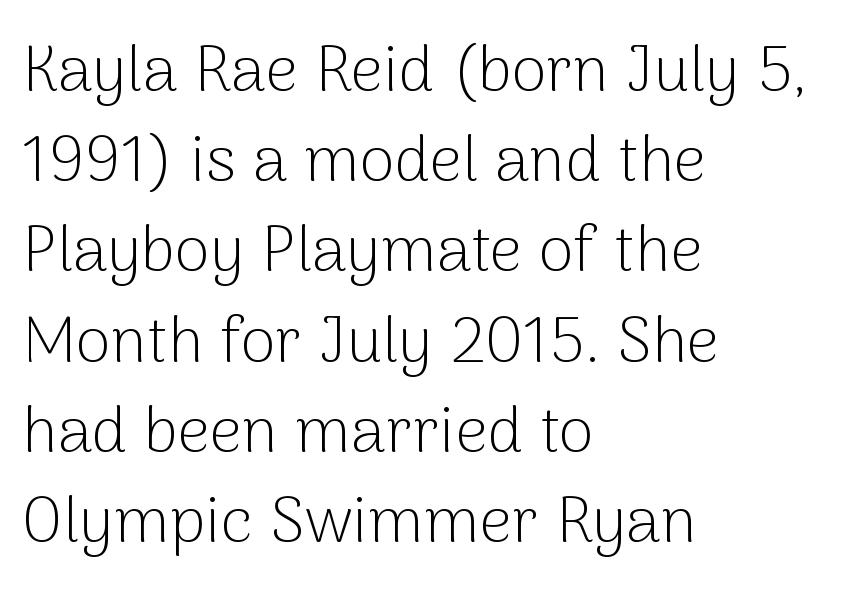
The image shows 64 px light sans-serif type, upright; set left-aligned, normal line spacing (1.41x), normal letter spacing, not underlined; low stroke contrast and a medium x-height.
